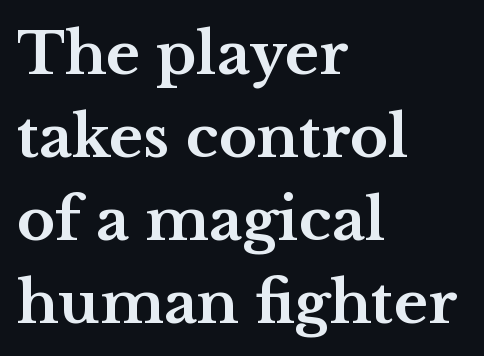
{"serif": "yes", "italic": "no", "bold": "yes", "weight": "bold", "width": "wide", "stroke_contrast": "medium", "x_height": "medium", "monospaced": "no", "underline": "no", "align": "left", "line_spacing": "normal", "line_spacing_ratio": 1.43, "letter_spacing": "normal", "letter_spacing_em": 0.0, "glyph_px": 58}
